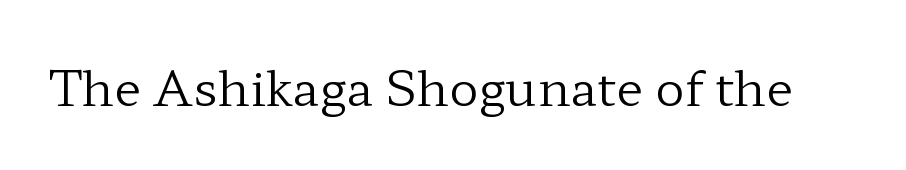
The font family rendered here belongs to the serif group. The weight tops out at a normal text grade. Between one letter and the next there's only the usual sliver of space. You could not count columns in this text — the font is proportionally spaced. The axis of the letterforms is exactly vertical.
